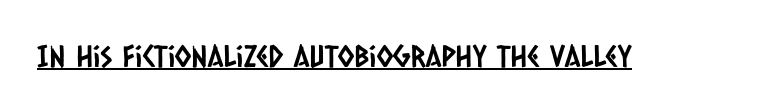
{"serif": "no", "width": "condensed", "stroke_contrast": "low", "x_height": "large", "monospaced": "no", "underline": "yes", "letter_spacing": "normal", "letter_spacing_em": 0.0, "glyph_px": 30}
